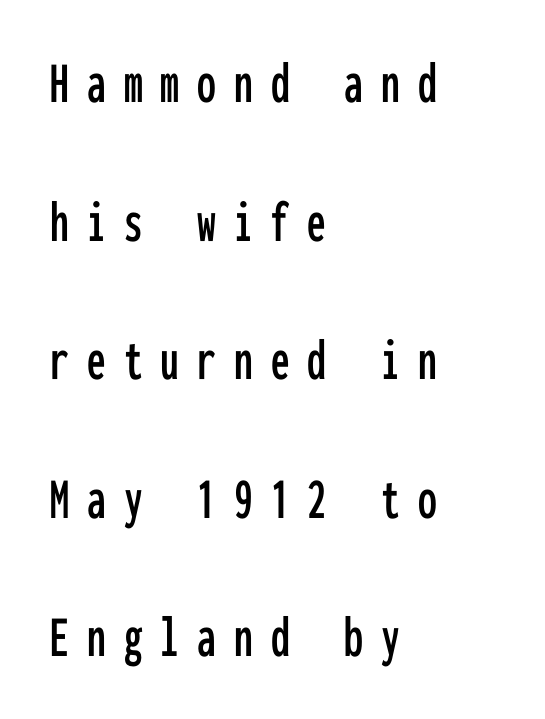
What's the leading like? Stretched, with rows far apart. Spacing between characters has been opened up far beyond the box default. Notice how the passage keeps a crisp vertical edge on the left only. The lettering holds an erect, upright posture throughout.
